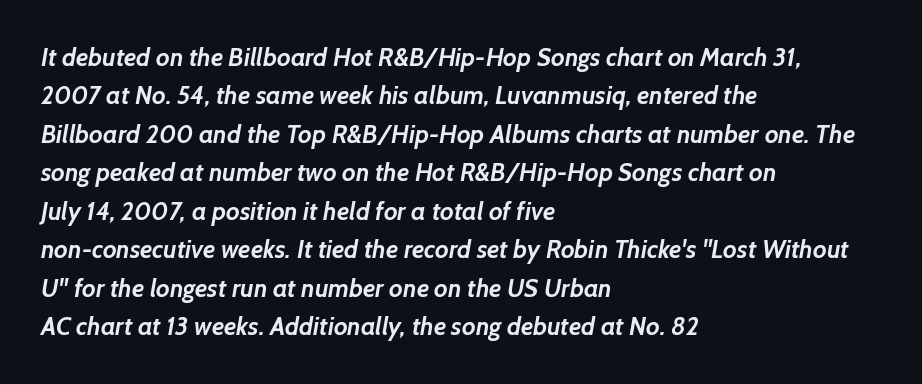
The ragged edge is on the right, which tells us the setting is flush left. A clean baseline with only descenders dipping below it. What weight is shown? A full bold with thick strokes. How are the letters spaced? Ordinarily, with no added tracking.
